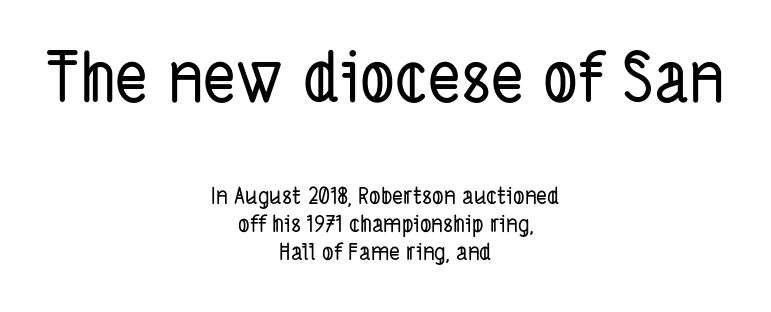
{"serif": "no", "width": "condensed", "stroke_contrast": "low", "x_height": "medium", "monospaced": "no", "underline": "no", "align": "center", "line_spacing_ratio": 1.22, "letter_spacing": "normal", "letter_spacing_em": 0.0, "larger_block": "first", "size_ratio": 3.0, "glyph_px": 69}
